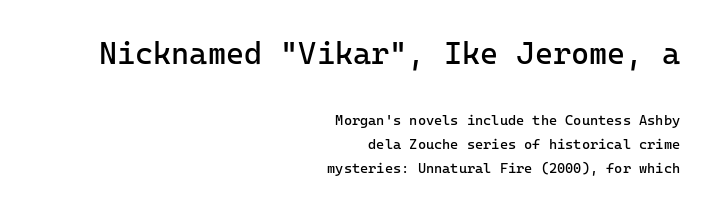
{"serif": "no", "italic": "no", "bold": "no", "weight": "regular", "width": "normal", "stroke_contrast": "low", "x_height": "medium", "monospaced": "yes", "underline": "no", "align": "right", "line_spacing": "normal", "line_spacing_ratio": 1.69, "letter_spacing": "normal", "letter_spacing_em": 0.0, "larger_block": "first", "size_ratio": 2.21, "glyph_px": 31}
